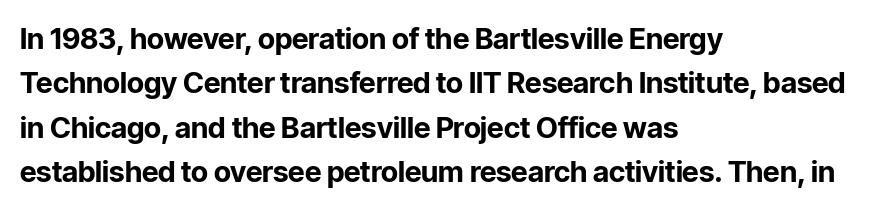
{"serif": "no", "italic": "no", "bold": "yes", "weight": "bold", "width": "normal", "stroke_contrast": "low", "x_height": "medium", "monospaced": "no", "underline": "no", "align": "left", "line_spacing": "normal", "line_spacing_ratio": 1.53, "letter_spacing": "normal", "letter_spacing_em": 0.0, "glyph_px": 29}
